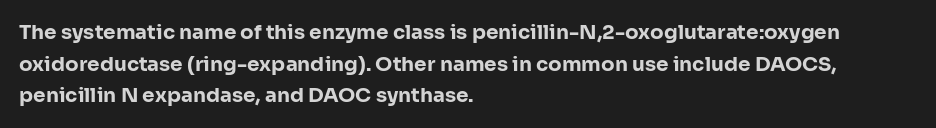
{"italic": "no", "bold": "yes", "underline": "no", "align": "left", "line_spacing": "normal", "line_spacing_ratio": 1.58, "letter_spacing": "normal", "letter_spacing_em": 0.0, "glyph_px": 20}
